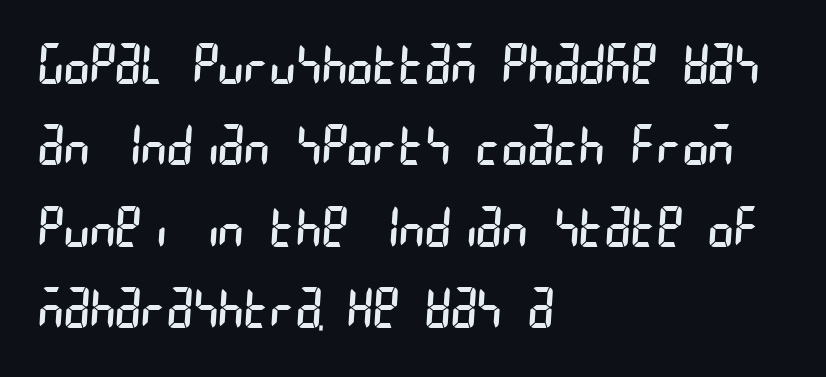
Q: Is the text bold? A: No.
Q: Is the typeface a serif or a sans-serif typeface? A: Sans-serif.
Q: Is the text underlined? A: No.
Q: How is the paragraph aligned? A: Left-aligned.
Q: Is the spacing between letters normal or unusually wide? A: Normal.
Q: Is the spacing between lines tight, normal or loose? A: Normal.
Q: Width (condensed, normal, or wide)? A: Condensed.
Q: Stroke contrast? A: Low.
Q: x-height? A: Large.
